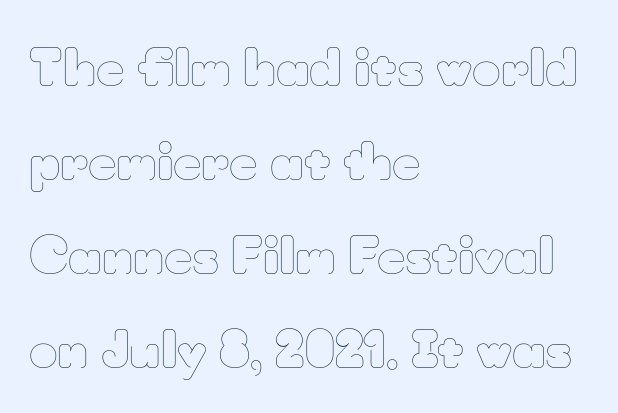
A classic flush-left, rag-right setting is used for this passage. Descender tails drop into unmarked territory. The rendering uses natural spacing where letterforms have individual widths. The cut favours lightness, reaching ordinary text weight at its darkest.
